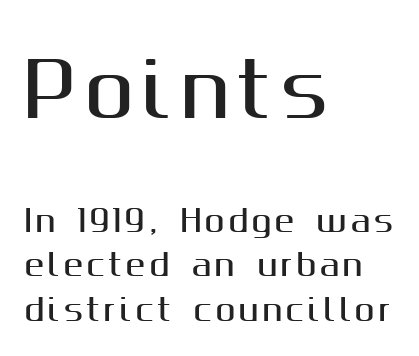
Q: Is the text italic (slanted)? A: No, it is upright.
Q: Is the typeface a serif or a sans-serif typeface? A: Sans-serif.
Q: Is the text underlined? A: No.
Q: How is the paragraph aligned? A: Left-aligned.
Q: Is the spacing between lines tight, normal or loose? A: Normal.
Q: Which block of text is set in a larger size, the first (top) or the second (bottom)? A: The first (top) one.
Q: Width (condensed, normal, or wide)? A: Normal.
Q: Stroke contrast? A: Medium.
Q: x-height? A: Medium.
Q: Monospaced? A: No.
